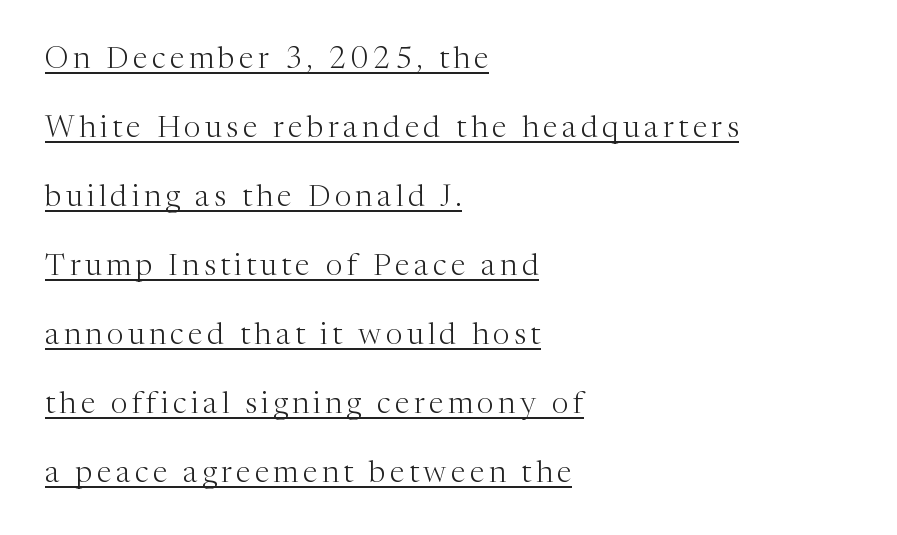
The image shows 30 px light serif type, upright; set left-aligned, loose line spacing (2.3x), underlined; medium stroke contrast and a medium x-height.
